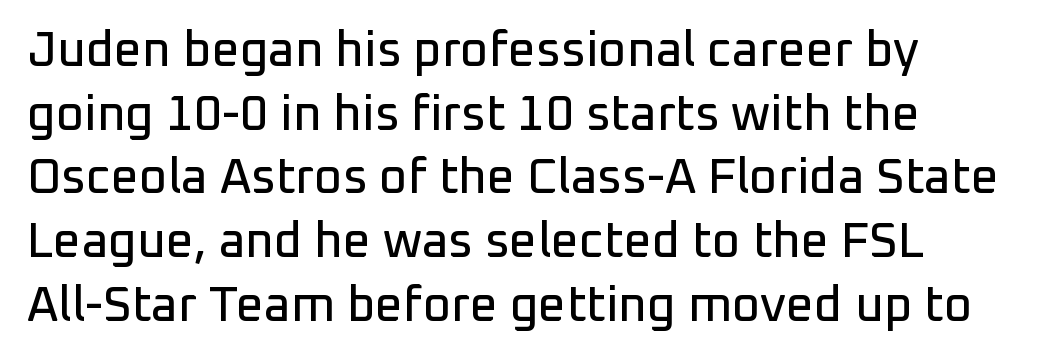
{"serif": "no", "italic": "no", "width": "normal", "stroke_contrast": "low", "x_height": "medium", "monospaced": "no", "underline": "no", "align": "left", "line_spacing": "normal", "line_spacing_ratio": 1.3, "letter_spacing": "normal", "letter_spacing_em": 0.0, "glyph_px": 49}
